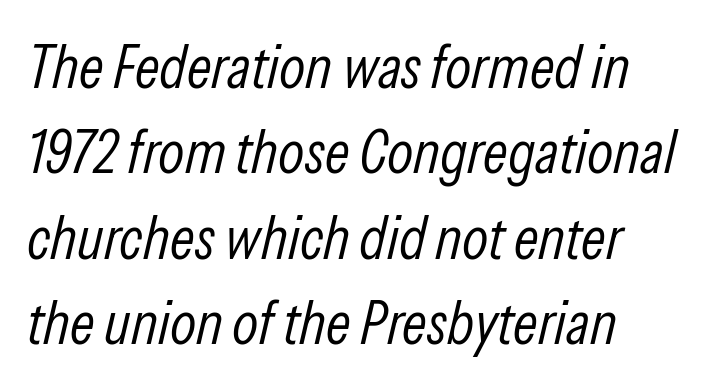
Q: Is the text bold? A: No.
Q: Is the text italic (slanted)? A: Yes, it leans right by about 13 degrees.
Q: Is the text underlined? A: No.
Q: How is the paragraph aligned? A: Left-aligned.
Q: Is the spacing between letters normal or unusually wide? A: Normal.
Q: Is the spacing between lines tight, normal or loose? A: Normal.
Q: Width (condensed, normal, or wide)? A: Condensed.
Q: Stroke contrast? A: Low.
Q: x-height? A: Medium.
Q: Monospaced? A: No.
